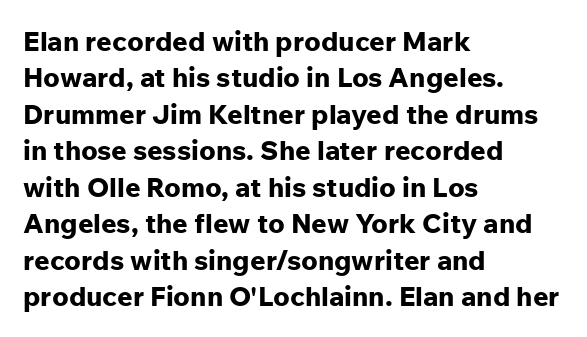
Q: Is the text bold? A: Yes.
Q: Is the text italic (slanted)? A: No, it is upright.
Q: Is the text underlined? A: No.
Q: How is the paragraph aligned? A: Left-aligned.
Q: Is the spacing between letters normal or unusually wide? A: Normal.
Q: Is the spacing between lines tight, normal or loose? A: Normal.
